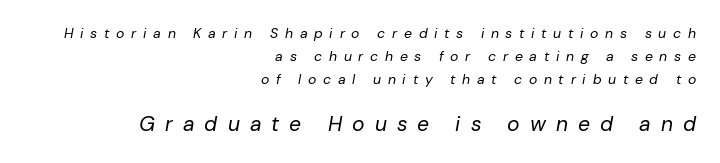
Typeset ragged left — the right edge is the straight one. The following chunk of copy outweighs the initial chunk in type size. Would a proofreader flag this as italicized? Yes. These glyphs show unthickened strokes, regular width or finer.
